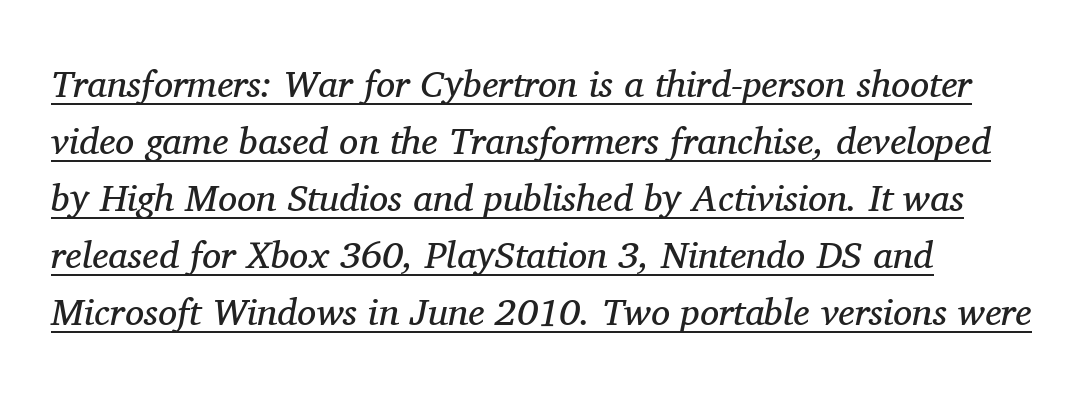
Q: Is the text bold? A: No.
Q: Is the text italic (slanted)? A: Yes, it leans right by about 11 degrees.
Q: Is the typeface a serif or a sans-serif typeface? A: Serif.
Q: Is the text underlined? A: Yes.
Q: How is the paragraph aligned? A: Left-aligned.
Q: Is the spacing between letters normal or unusually wide? A: Normal.
Q: Is the spacing between lines tight, normal or loose? A: Normal.
Q: Width (condensed, normal, or wide)? A: Normal.
Q: Stroke contrast? A: Medium.
Q: x-height? A: Medium.
Q: Monospaced? A: No.
